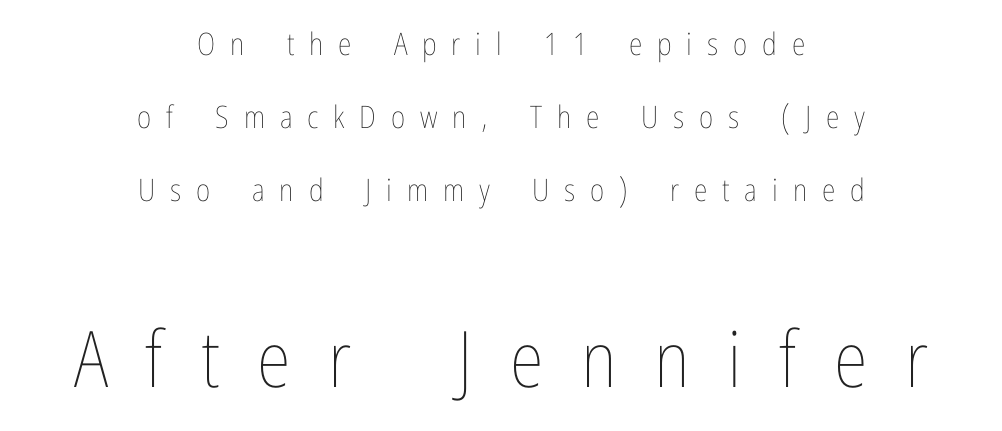
Q: Is the text bold? A: No.
Q: Is the text italic (slanted)? A: No, it is upright.
Q: Is the text underlined? A: No.
Q: How is the paragraph aligned? A: Centered.
Q: Is the spacing between letters normal or unusually wide? A: Unusually wide.
Q: Is the spacing between lines tight, normal or loose? A: Loose.
Q: Which block of text is set in a larger size, the first (top) or the second (bottom)? A: The second (bottom) one.
Q: Width (condensed, normal, or wide)? A: Condensed.
Q: Stroke contrast? A: Low.
Q: x-height? A: Medium.
Q: Monospaced? A: No.
